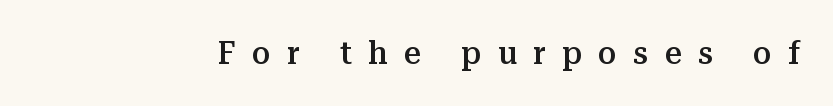
Q: Is the text bold? A: Semi-bold.
Q: Is the text italic (slanted)? A: No, it is upright.
Q: Is the typeface a serif or a sans-serif typeface? A: Serif.
Q: Is the text underlined? A: No.
Q: Is the spacing between letters normal or unusually wide? A: Unusually wide.
Q: Width (condensed, normal, or wide)? A: Normal.
Q: Stroke contrast? A: Medium.
Q: x-height? A: Medium.
Q: Monospaced? A: No.
